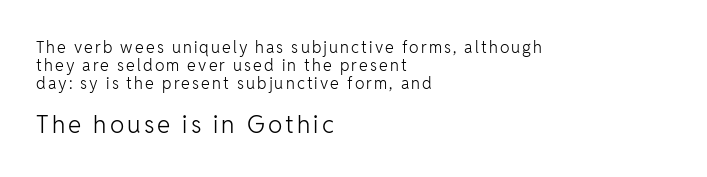
The image shows 24 px text type, upright; set left-aligned, tight line spacing (1.11x), not underlined; the second (bottom) block is 1.5x larger.
